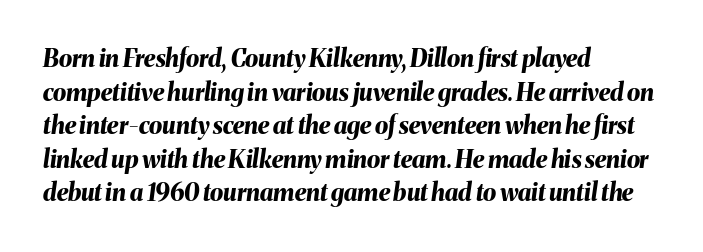
This sample uses plain, unmodified letter spacing. This rendering uses left alignment, leaving the right contour irregular. Decoration check: the copy has no underline. This sample keeps an unexceptional amount of space between lines.
